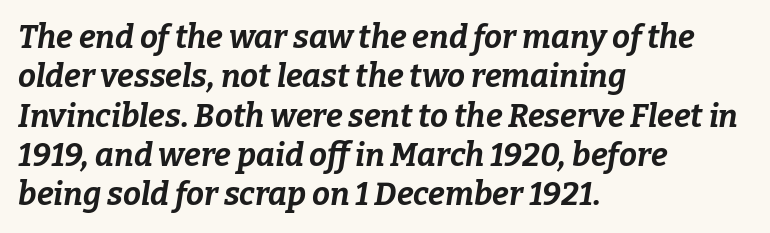
The image shows 32 px bold type, italic (leaning right); set left-aligned, line spacing 1.23x, normal letter spacing, not underlined; low stroke contrast and a medium x-height.
